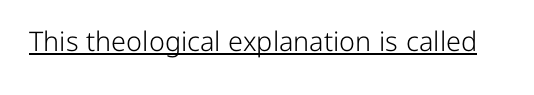
Q: Is the text bold? A: No.
Q: Is the text italic (slanted)? A: No, it is upright.
Q: Is the text underlined? A: Yes.
Q: Is the spacing between letters normal or unusually wide? A: Normal.
